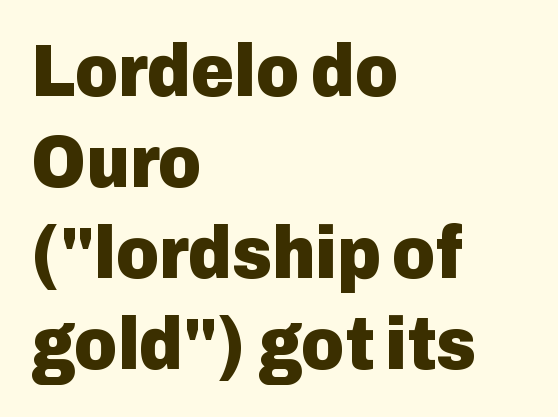
{"serif": "no", "italic": "no", "bold": "yes", "weight": "heavy", "width": "normal", "stroke_contrast": "low", "x_height": "medium", "monospaced": "no", "underline": "no", "align": "left", "line_spacing_ratio": 1.23, "letter_spacing": "normal", "letter_spacing_em": 0.0, "glyph_px": 74}
